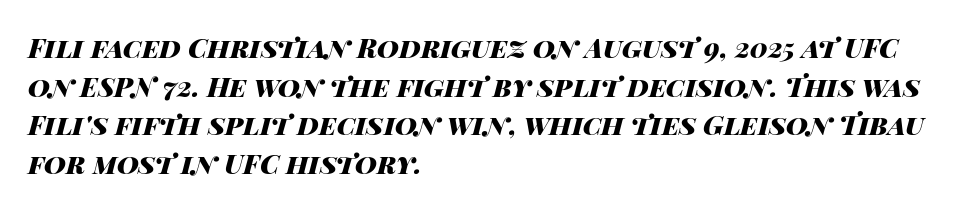
The image shows 27 px bold type, italic (leaning right); set left-aligned, normal line spacing (1.43x), normal letter spacing, not underlined.
